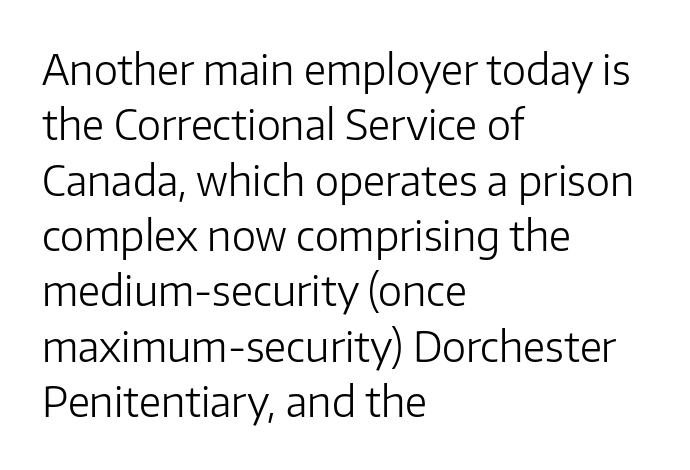
The image shows 41 px light sans-serif type, upright; set left-aligned, normal line spacing (1.35x), normal letter spacing, not underlined; low stroke contrast and a medium x-height.
